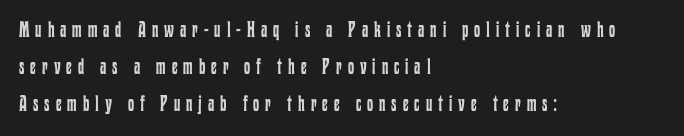
Q: Is the text bold? A: No.
Q: Is the text italic (slanted)? A: No, it is upright.
Q: Is the text underlined? A: No.
Q: How is the paragraph aligned? A: Left-aligned.
Q: Is the spacing between letters normal or unusually wide? A: Unusually wide.
Q: Is the spacing between lines tight, normal or loose? A: Normal.
